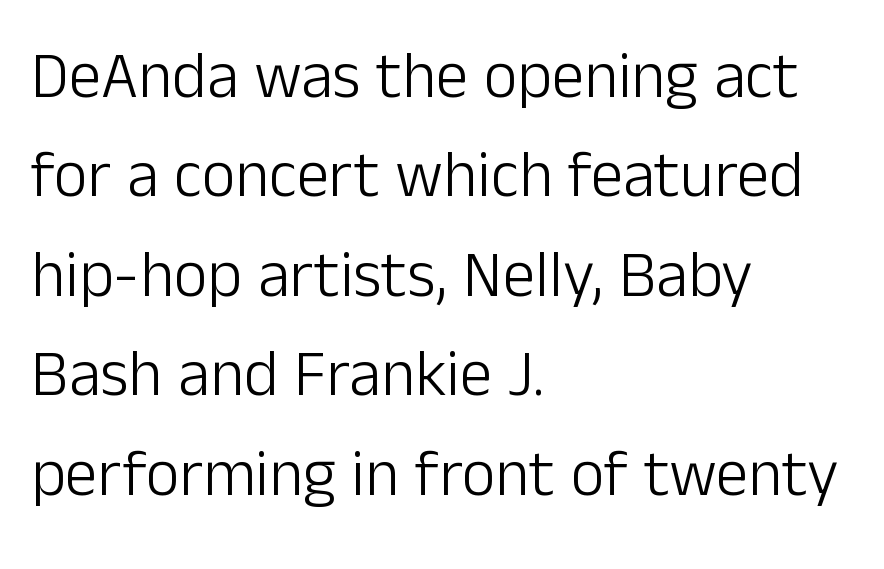
Q: Is the text bold? A: No.
Q: Is the text italic (slanted)? A: No, it is upright.
Q: Is the typeface a serif or a sans-serif typeface? A: Sans-serif.
Q: Is the text underlined? A: No.
Q: How is the paragraph aligned? A: Left-aligned.
Q: Is the spacing between letters normal or unusually wide? A: Normal.
Q: Is the spacing between lines tight, normal or loose? A: Normal.
Q: Width (condensed, normal, or wide)? A: Normal.
Q: Stroke contrast? A: Low.
Q: x-height? A: Medium.
Q: Monospaced? A: No.
